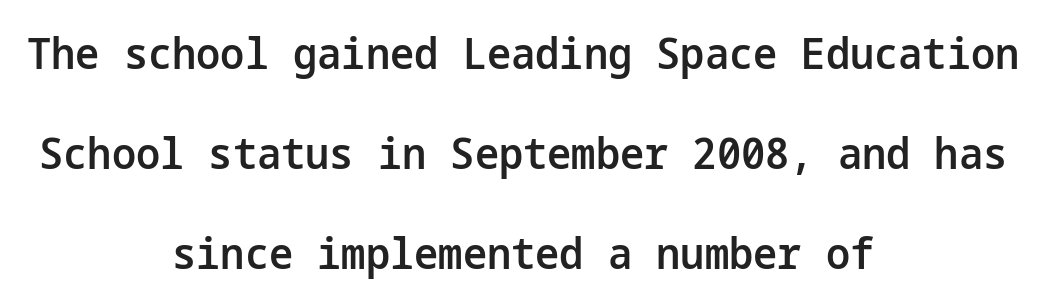
{"serif": "no", "italic": "no", "bold": "semi", "weight": "semibold", "width": "normal", "stroke_contrast": "low", "x_height": "medium", "underline": "no", "align": "center", "line_spacing": "loose", "line_spacing_ratio": 2.32, "letter_spacing": "normal", "letter_spacing_em": 0.0, "glyph_px": 43}
